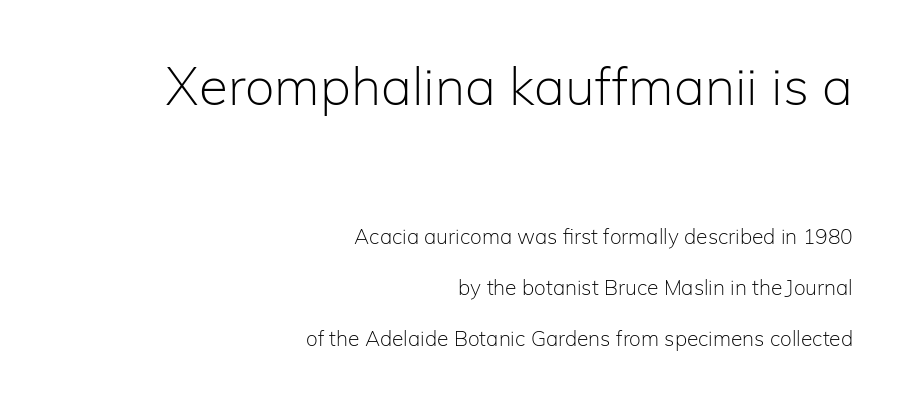
The image shows 53 px light sans-serif type, upright; set right-aligned, loose line spacing (2.43x), normal letter spacing, not underlined; the first (top) block is 2.52x larger; low stroke contrast and a medium x-height.
